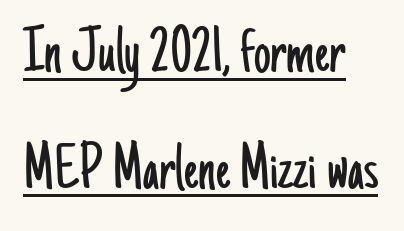
The image shows 67 px light, condensed sans-serif type, upright; set line spacing 1.74x, normal letter spacing, underlined; low stroke contrast and a small x-height.
